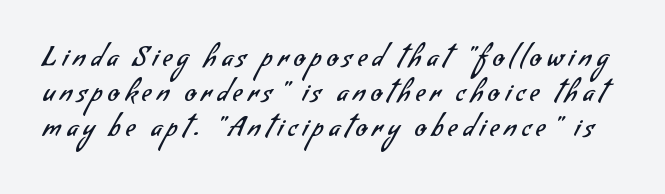
The image shows 26 px text type; set normal line spacing (1.34x), unusually wide letter spacing (+0.21 em), not underlined.
